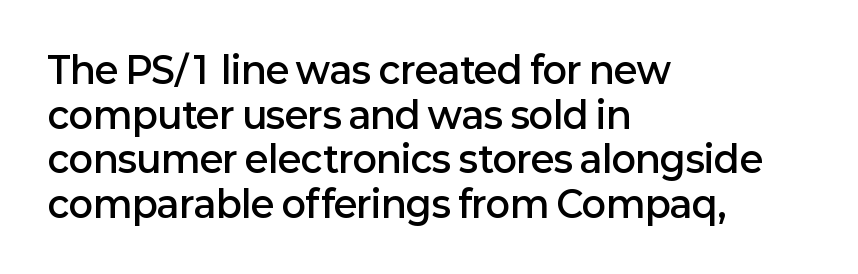
Serif or sans? Sans — the stroke terminals are bare. You could not count columns in this text — the font is proportionally spaced. No word sits above an underline. Compared with a centered layout, this one pins lines to the left instead. Firm but not heavy-handed strokes: this text is semibold.
